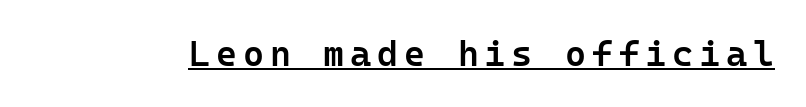
Q: Is the text bold? A: Semi-bold.
Q: Is the text italic (slanted)? A: No, it is upright.
Q: Is the typeface a serif or a sans-serif typeface? A: Sans-serif.
Q: Is the text underlined? A: Yes.
Q: Width (condensed, normal, or wide)? A: Normal.
Q: Stroke contrast? A: Low.
Q: x-height? A: Medium.
Q: Monospaced? A: Yes.
